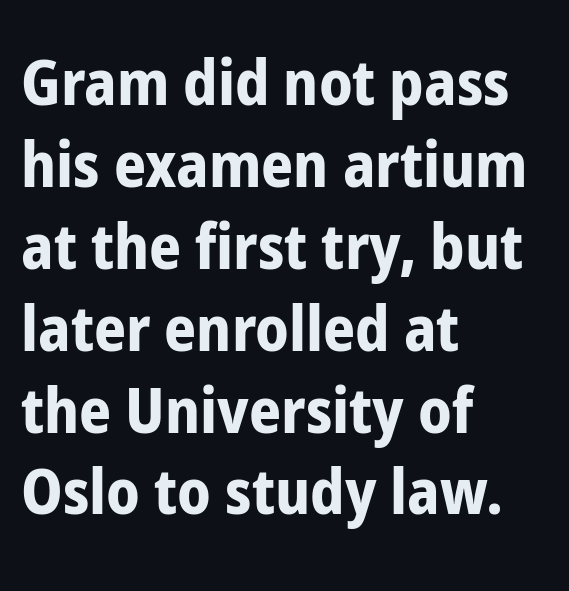
The image shows 63 px bold, condensed sans-serif type, upright; set left-aligned, normal line spacing (1.3x), normal letter spacing, not underlined; low stroke contrast and a medium x-height.
